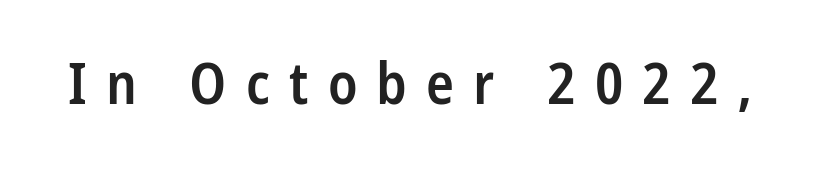
Q: Is the text bold? A: Semi-bold.
Q: Is the text italic (slanted)? A: No, it is upright.
Q: Is the typeface a serif or a sans-serif typeface? A: Sans-serif.
Q: Is the text underlined? A: No.
Q: Is the spacing between letters normal or unusually wide? A: Unusually wide.
Q: Width (condensed, normal, or wide)? A: Condensed.
Q: Stroke contrast? A: Low.
Q: x-height? A: Medium.
Q: Monospaced? A: No.
